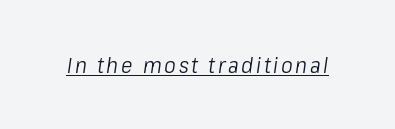
A rule runs beneath these lines of type. Think standard paragraph weight, or any step lighter than that. There's an unmistakable incline to the writing here.
